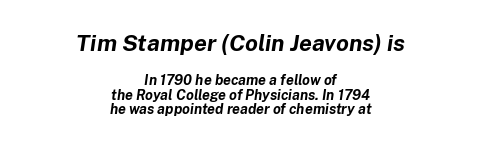
The image shows 23 px bold type, italic (leaning right); set centered, tight line spacing (1.03x), normal letter spacing, not underlined; the first (top) block is 1.64x larger.
